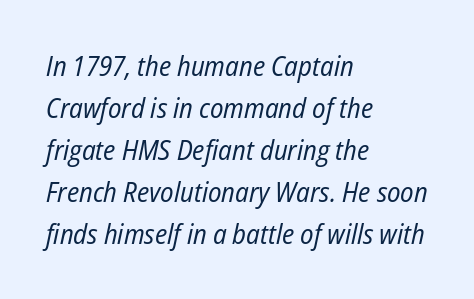
The image shows 28 px regular-weight, condensed type, italic (leaning right); set left-aligned, normal line spacing (1.5x), normal letter spacing, not underlined; low stroke contrast and a medium x-height.
